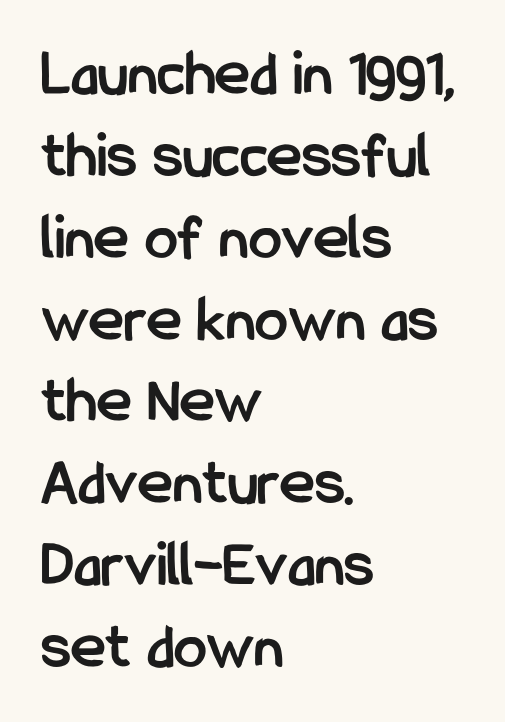
You could not count columns in this text — the font is proportionally spaced. The tracking reads as untouched default to a designer's eye. Heft: maximum for text — a bold. The lines are quadded left. These lines were composed using upright roman letters. The string is rendered with underlining switched off.
